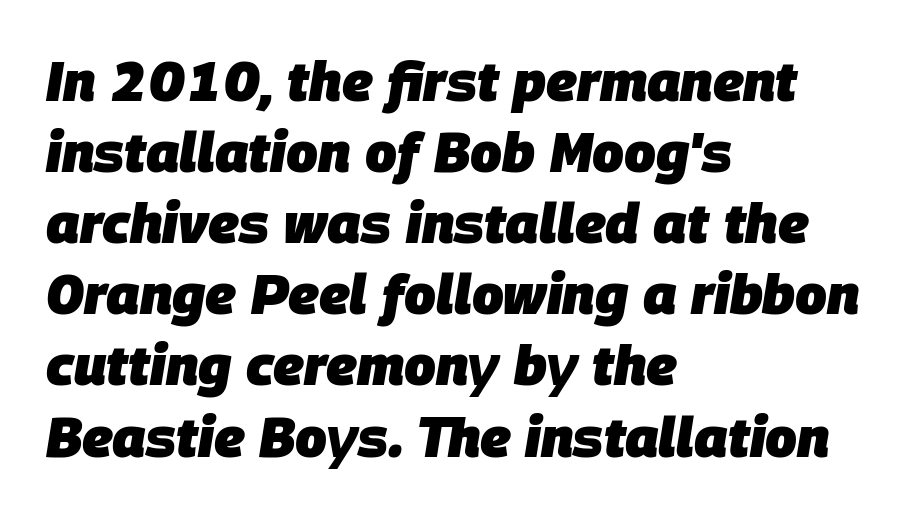
The image shows 56 px heavy type, italic (leaning right); set left-aligned, normal line spacing (1.27x), normal letter spacing, not underlined; low stroke contrast and a large x-height.
